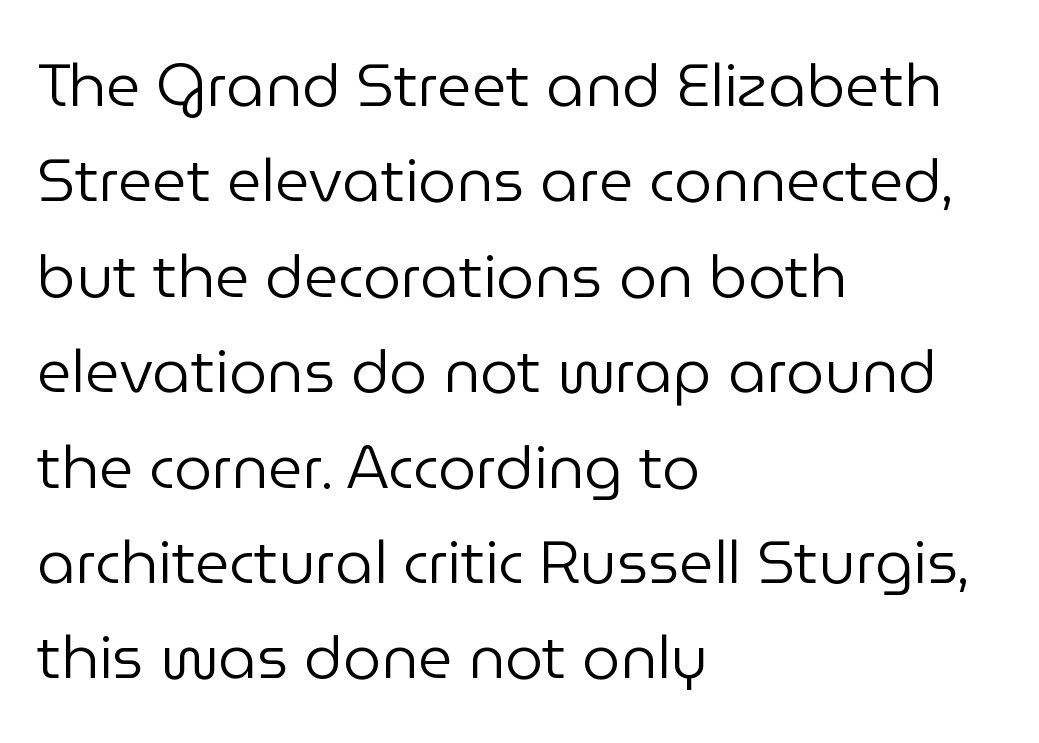
This sample is left-justified, so line endings fall wherever the words run out. Do the characters align in a grid? No, the font is proportional. Each new line begins a customary step beneath the previous one. The typeface chosen for these lines omits serifs. This sample uses plain, unmodified letter spacing. Quick note: underline off.
